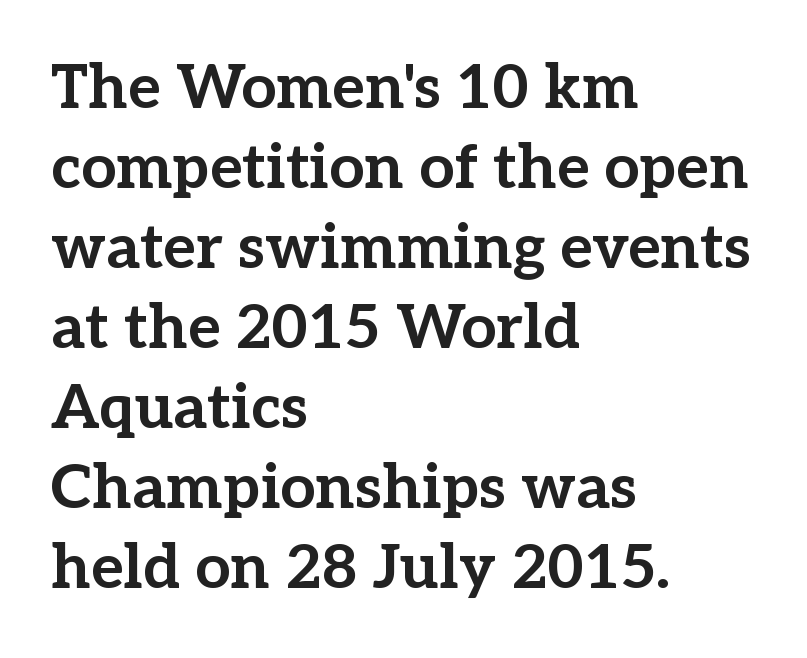
{"serif": "yes", "italic": "no", "bold": "yes", "weight": "bold", "width": "normal", "stroke_contrast": "low", "x_height": "medium", "monospaced": "no", "underline": "no", "align": "left", "line_spacing": "normal", "line_spacing_ratio": 1.29, "letter_spacing": "normal", "letter_spacing_em": 0.0, "glyph_px": 62}
